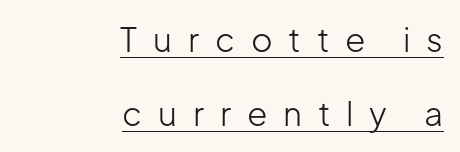
{"serif": "no", "italic": "no", "bold": "no", "weight": "light", "width": "normal", "stroke_contrast": "low", "x_height": "medium", "monospaced": "no", "underline": "yes", "align": "right", "line_spacing": "loose", "line_spacing_ratio": 2.25, "letter_spacing": "wide", "letter_spacing_em": 0.48, "glyph_px": 33}
